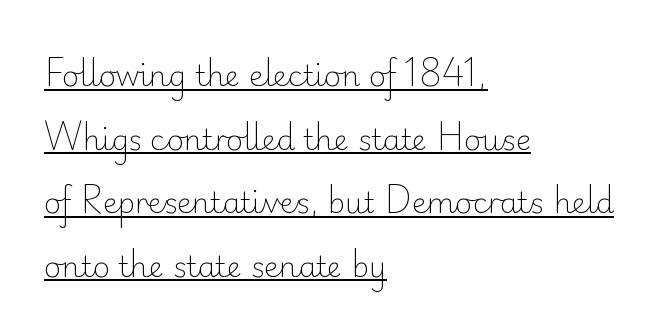
Q: Is the text bold? A: No.
Q: Is the text italic (slanted)? A: No, it is upright.
Q: Is the typeface a serif or a sans-serif typeface? A: Sans-serif.
Q: Is the text underlined? A: Yes.
Q: How is the paragraph aligned? A: Left-aligned.
Q: Is the spacing between letters normal or unusually wide? A: Normal.
Q: Is the spacing between lines tight, normal or loose? A: Loose.
Q: Width (condensed, normal, or wide)? A: Normal.
Q: Stroke contrast? A: Low.
Q: x-height? A: Small.
Q: Monospaced? A: No.
